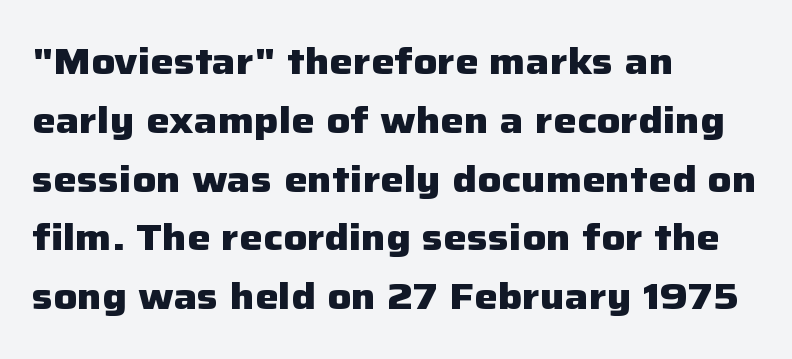
{"serif": "no", "italic": "no", "bold": "yes", "weight": "heavy", "width": "normal", "stroke_contrast": "low", "x_height": "medium", "monospaced": "no", "underline": "no", "align": "left", "line_spacing": "normal", "line_spacing_ratio": 1.59, "letter_spacing": "normal", "letter_spacing_em": 0.0, "glyph_px": 37}
